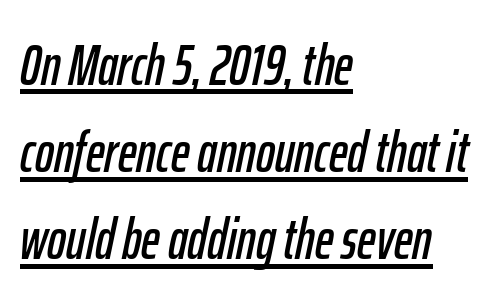
The image shows 57 px condensed type, italic (leaning right); set left-aligned, normal line spacing (1.53x), normal letter spacing, underlined; low stroke contrast and a medium x-height.
